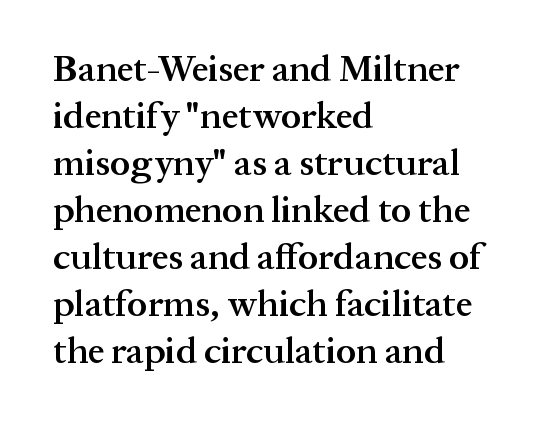
Q: Is the text bold? A: Semi-bold.
Q: Is the text italic (slanted)? A: No, it is upright.
Q: Is the typeface a serif or a sans-serif typeface? A: Serif.
Q: Is the text underlined? A: No.
Q: How is the paragraph aligned? A: Left-aligned.
Q: Is the spacing between letters normal or unusually wide? A: Normal.
Q: Is the spacing between lines tight, normal or loose? A: Normal.
Q: Width (condensed, normal, or wide)? A: Normal.
Q: Stroke contrast? A: Medium.
Q: x-height? A: Medium.
Q: Monospaced? A: No.
